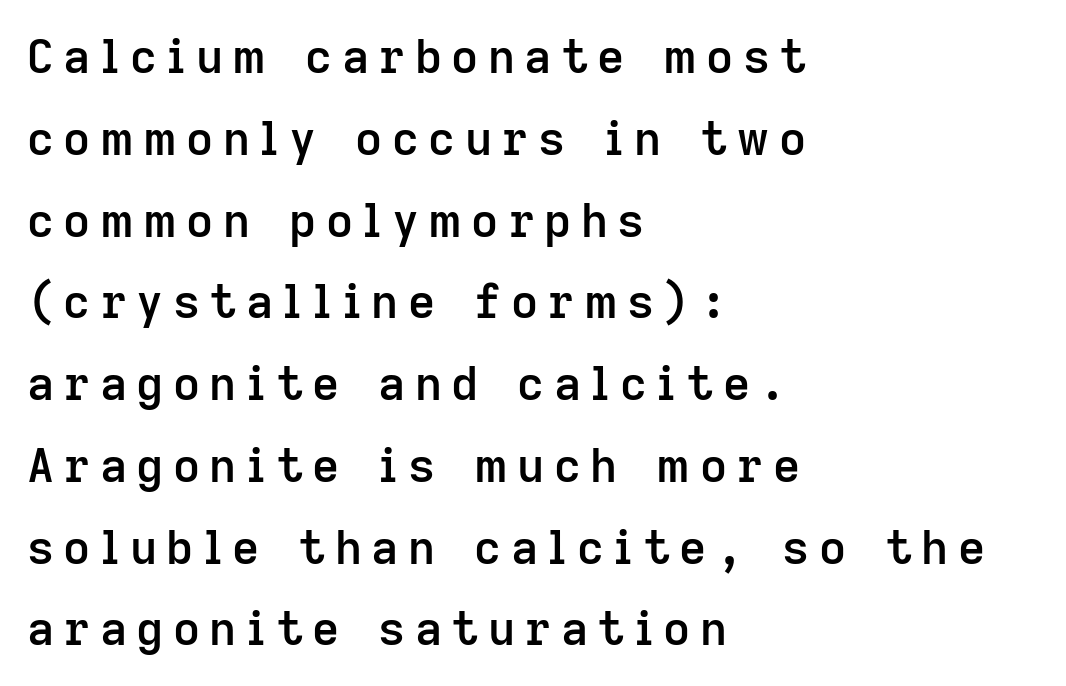
Q: Is the text bold? A: Semi-bold.
Q: Is the text italic (slanted)? A: No, it is upright.
Q: Is the typeface a serif or a sans-serif typeface? A: Sans-serif.
Q: Is the text underlined? A: No.
Q: How is the paragraph aligned? A: Left-aligned.
Q: Is the spacing between letters normal or unusually wide? A: Unusually wide.
Q: Width (condensed, normal, or wide)? A: Normal.
Q: Stroke contrast? A: Low.
Q: x-height? A: Medium.
Q: Monospaced? A: No.
